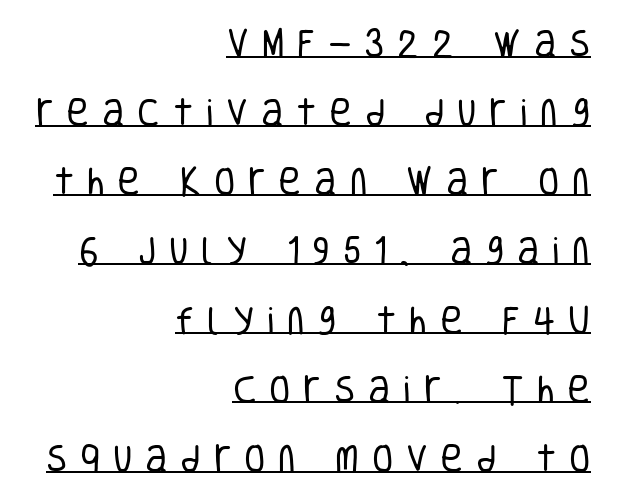
Character widths vary here, with narrow letters taking less room than wide ones. This sample uses an upright cut, with every glyph sitting square on the baseline. Leading is clearly above the norm, producing a sparse column. Reading down the block, your eye finds every line finishing at a fixed right position. Observe the absence of serifs on each vertical stroke in this sample. Beneath each row of characters lies a ruled line.
